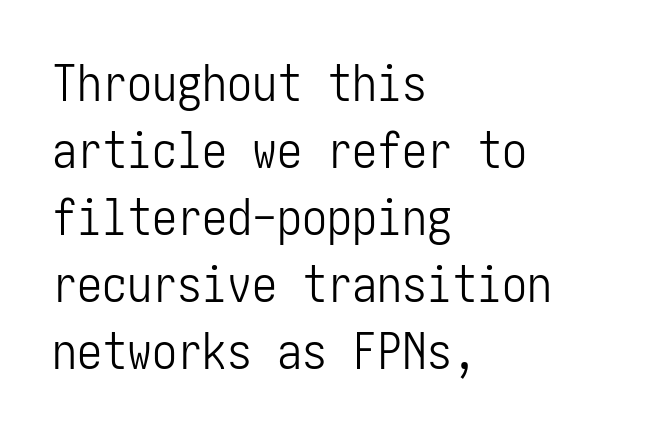
{"serif": "no", "italic": "no", "bold": "no", "weight": "light", "width": "condensed", "stroke_contrast": "low", "x_height": "medium", "underline": "no", "align": "left", "line_spacing": "normal", "line_spacing_ratio": 1.34, "letter_spacing": "normal", "letter_spacing_em": 0.0, "glyph_px": 50}
